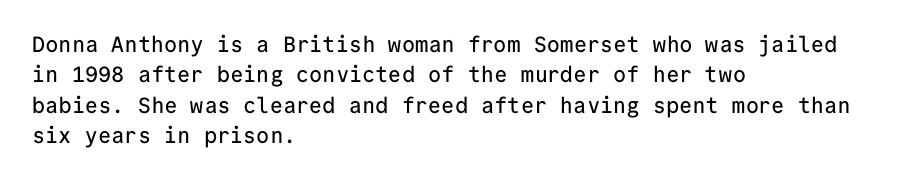
{"italic": "no", "underline": "no", "align": "left", "line_spacing": "normal", "line_spacing_ratio": 1.38, "letter_spacing": "normal", "letter_spacing_em": 0.0, "glyph_px": 22}
